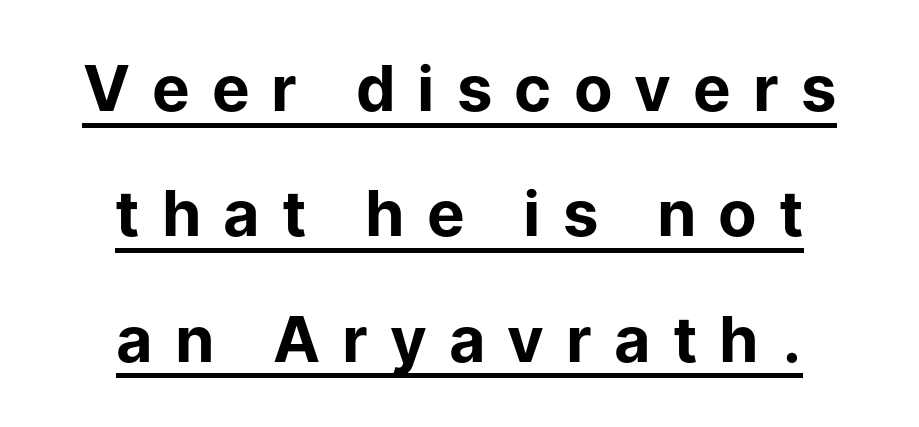
Weight check: bold — yes, fully. Style check: upright. This rendering uses center alignment, leaving both contours irregular but symmetric. Honestly, the rows look like they've been pulled way apart. Words appear elongated and porous because spacing is wide.
